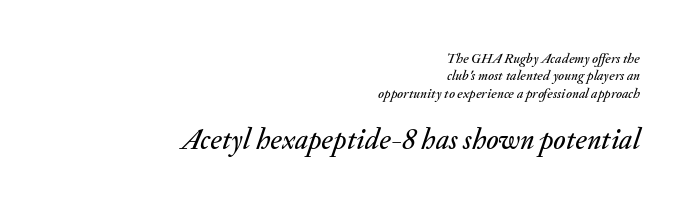
The image shows 29 px text type, italic (leaning right); set right-aligned, line spacing 1.24x, normal letter spacing, not underlined; the second (bottom) block is 2.07x larger; medium stroke contrast and a small x-height.
